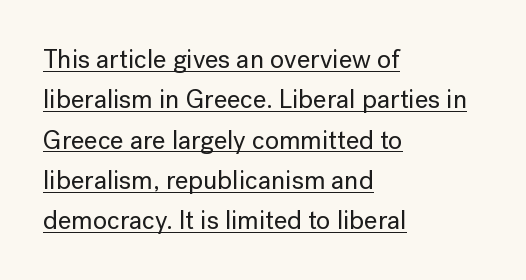
Q: Is the text italic (slanted)? A: No, it is upright.
Q: Is the text underlined? A: Yes.
Q: How is the paragraph aligned? A: Left-aligned.
Q: Is the spacing between letters normal or unusually wide? A: Normal.
Q: Is the spacing between lines tight, normal or loose? A: Normal.
